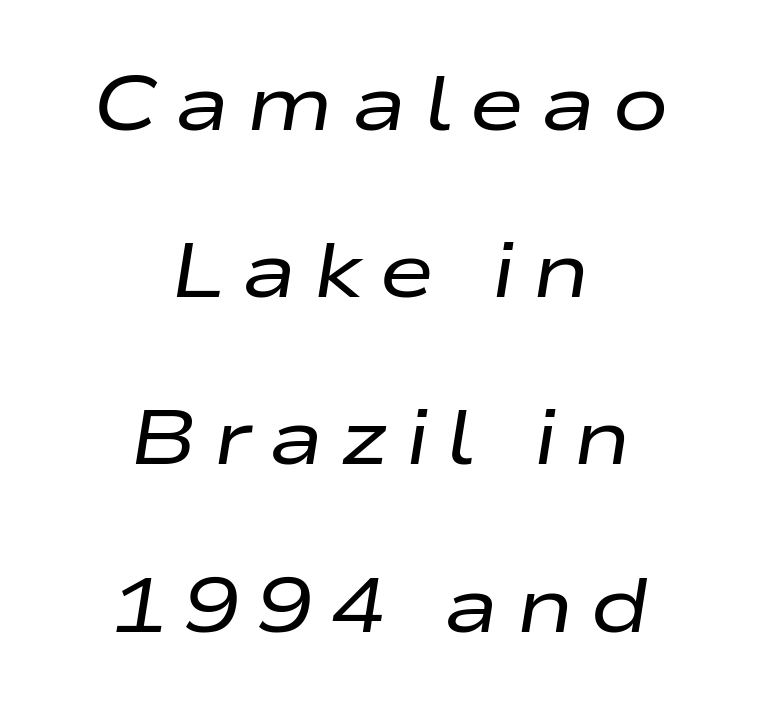
If you measured baseline to baseline, you'd find a long distance. Stems here are at most as thick as an everyday book face. Slanted lettering throughout. The typesetter chose a symmetrical, centered arrangement here. A bare baseline throughout the passage. Loose tracking; the words dissolve into strings of separated letters.
